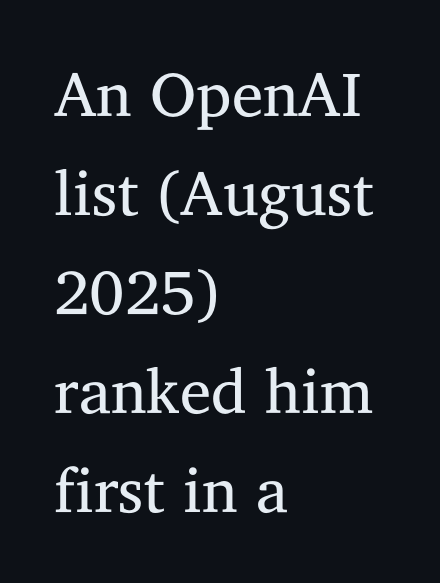
Leading: standard. Italic? Not at all — the glyphs are vertical. Old-style or modern, the face here clearly has serifs. Here the glyphs are tracked normally, forming tight word shapes. Here the designer chose a conventional face with non-uniform glyph widths. Weight: regular or lighter.
